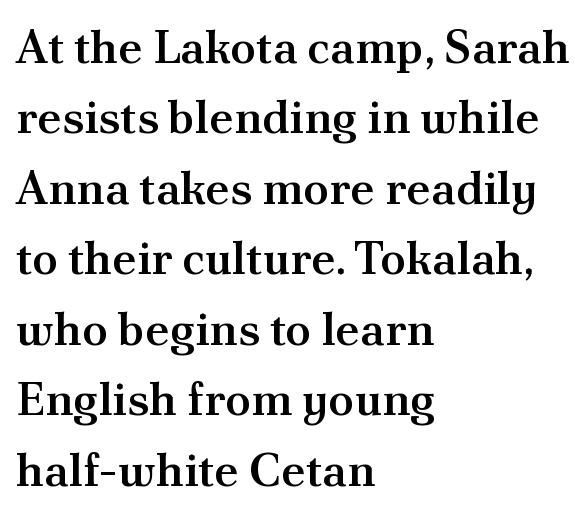
The image shows 47 px semibold serif type, upright; set left-aligned, normal line spacing (1.5x), normal letter spacing, not underlined; medium stroke contrast and a small x-height.
